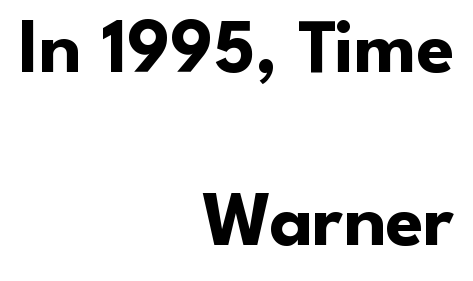
{"serif": "no", "italic": "no", "bold": "yes", "weight": "bold", "width": "normal", "stroke_contrast": "low", "x_height": "small", "monospaced": "no", "underline": "no", "align": "right", "line_spacing": "loose", "line_spacing_ratio": 2.25, "letter_spacing": "normal", "letter_spacing_em": 0.0, "glyph_px": 77}
